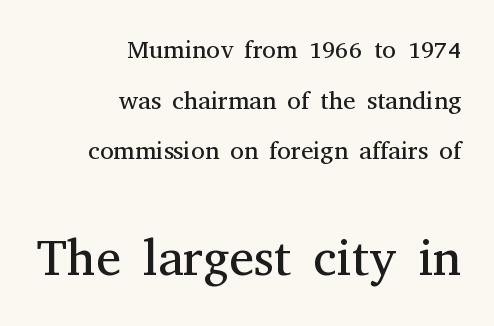
Character widths vary here, with narrow letters taking less room than wide ones. Unlike a clean sans, this face finishes its strokes with serifs. Here the second block reads like a headline and the first like body copy. Regarding leading, the lines here are spaced well apart. Bare-footed words on every line. Short and long lines alike share a common ending point at right.
